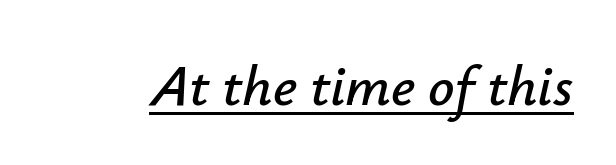
The image shows 58 px text type, italic (leaning right); set normal letter spacing, underlined; low stroke contrast and a small x-height.
